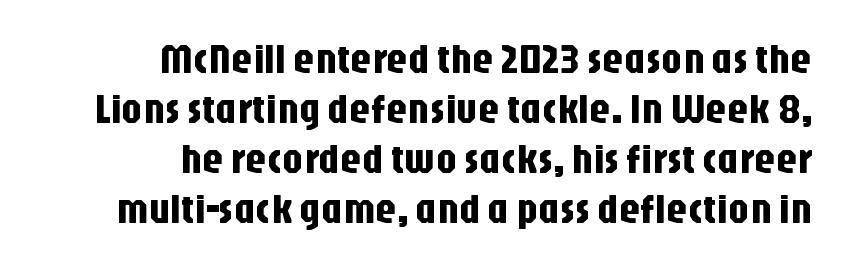
Only glyphs here, with clear space below each row. Which margin do the lines hug? The right one — the left edge is uneven. Italic? Not at all — the glyphs are vertical. Type style note: lacks serifs. You could not count columns in this text — the font is proportionally spaced.
